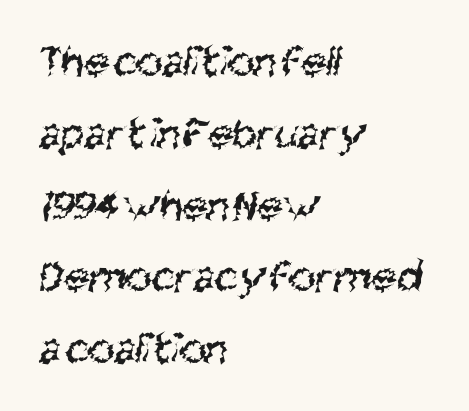
A typesetter would call this leading conventional body-copy spacing. Notice how the passage keeps a crisp vertical edge on the left only. Grotesque or geometric, the face here clearly has no serifs. Spacing between characters is what you'd get straight out of the box. The weight would be labelled regular, book, light, or lighter still.
